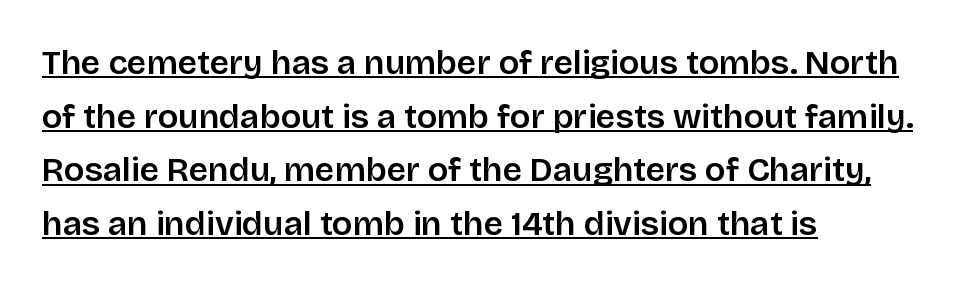
{"serif": "no", "italic": "no", "bold": "semi", "weight": "semibold", "width": "normal", "stroke_contrast": "low", "x_height": "large", "monospaced": "no", "underline": "yes", "align": "left", "line_spacing": "normal", "line_spacing_ratio": 1.58, "letter_spacing": "normal", "letter_spacing_em": 0.0, "glyph_px": 34}
